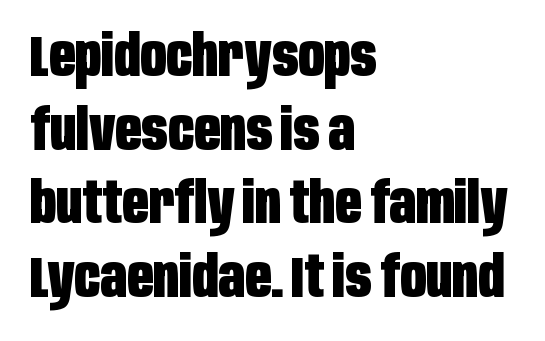
{"serif": "no", "italic": "no", "bold": "yes", "weight": "heavy", "width": "condensed", "stroke_contrast": "low", "x_height": "large", "monospaced": "no", "underline": "no", "align": "left", "line_spacing": "normal", "line_spacing_ratio": 1.29, "letter_spacing": "normal", "letter_spacing_em": 0.0, "glyph_px": 57}
